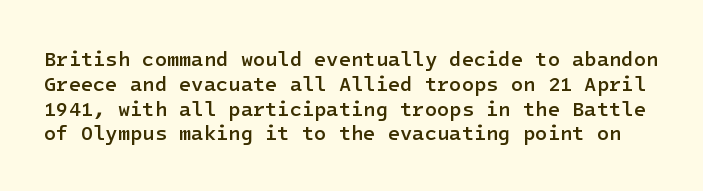
{"italic": "no", "bold": "semi", "underline": "no", "line_spacing_ratio": 1.24, "letter_spacing": "normal", "letter_spacing_em": 0.0, "glyph_px": 20}
